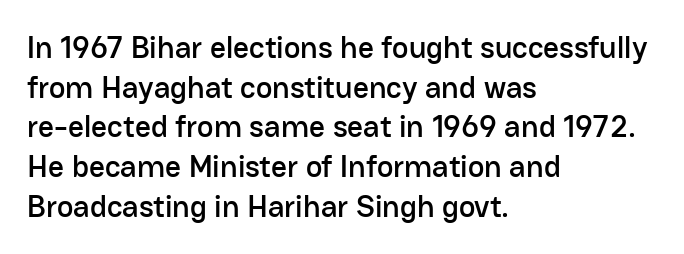
Q: Is the text italic (slanted)? A: No, it is upright.
Q: Is the typeface a serif or a sans-serif typeface? A: Sans-serif.
Q: Is the text underlined? A: No.
Q: How is the paragraph aligned? A: Left-aligned.
Q: Is the spacing between letters normal or unusually wide? A: Normal.
Q: Is the spacing between lines tight, normal or loose? A: Normal.
Q: Width (condensed, normal, or wide)? A: Normal.
Q: Stroke contrast? A: Low.
Q: x-height? A: Medium.
Q: Monospaced? A: No.
